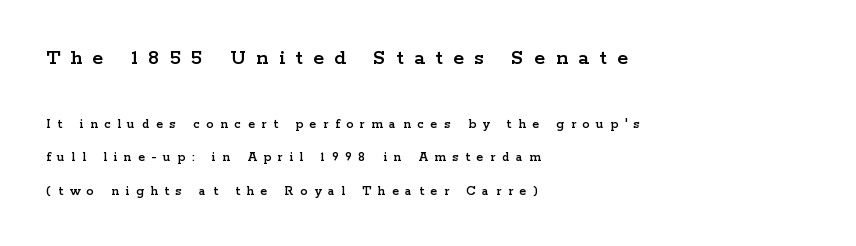
Q: Is the text italic (slanted)? A: No, it is upright.
Q: Is the text underlined? A: No.
Q: How is the paragraph aligned? A: Left-aligned.
Q: Is the spacing between letters normal or unusually wide? A: Unusually wide.
Q: Is the spacing between lines tight, normal or loose? A: Loose.
Q: Which block of text is set in a larger size, the first (top) or the second (bottom)? A: The first (top) one.
